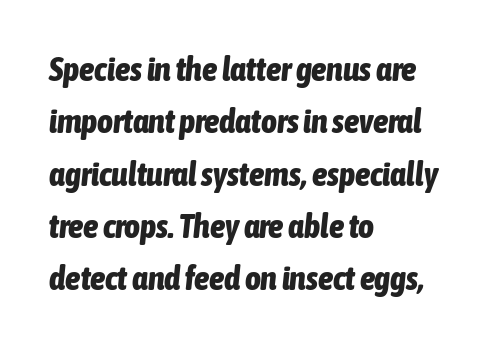
Q: Is the text bold? A: Yes.
Q: Is the text italic (slanted)? A: Yes, it leans right by about 6 degrees.
Q: Is the text underlined? A: No.
Q: How is the paragraph aligned? A: Left-aligned.
Q: Is the spacing between letters normal or unusually wide? A: Normal.
Q: Is the spacing between lines tight, normal or loose? A: Normal.
Q: Width (condensed, normal, or wide)? A: Condensed.
Q: Stroke contrast? A: Low.
Q: x-height? A: Medium.
Q: Monospaced? A: No.
